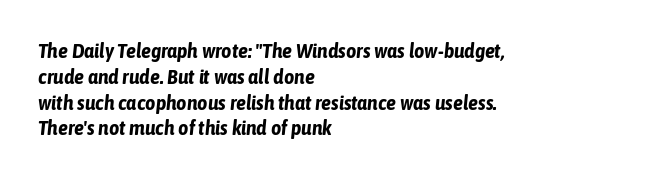
{"italic": "yes", "lean": "right", "slant_degrees": 6, "bold": "yes", "underline": "no", "align": "left", "line_spacing": "normal", "line_spacing_ratio": 1.29, "letter_spacing": "normal", "letter_spacing_em": 0.0, "glyph_px": 20}
